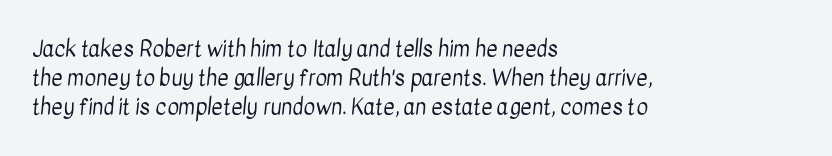
The image shows 22 px text type; set left-aligned, normal line spacing (1.31x), normal letter spacing, not underlined.
